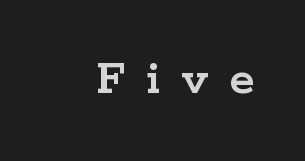
{"serif": "yes", "italic": "no", "width": "wide", "stroke_contrast": "low", "x_height": "medium", "monospaced": "no", "underline": "no", "letter_spacing": "wide", "letter_spacing_em": 0.42, "glyph_px": 51}
